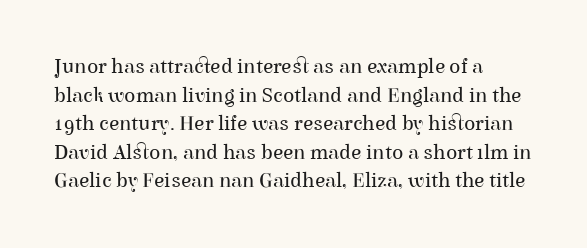
Q: Is the text bold? A: No.
Q: Is the text italic (slanted)? A: No, it is upright.
Q: Is the text underlined? A: No.
Q: How is the paragraph aligned? A: Left-aligned.
Q: Is the spacing between letters normal or unusually wide? A: Normal.
Q: Is the spacing between lines tight, normal or loose? A: Normal.
